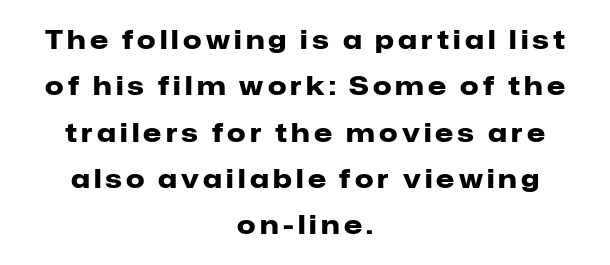
Q: Is the text bold? A: Yes.
Q: Is the text italic (slanted)? A: No, it is upright.
Q: Is the text underlined? A: No.
Q: How is the paragraph aligned? A: Centered.
